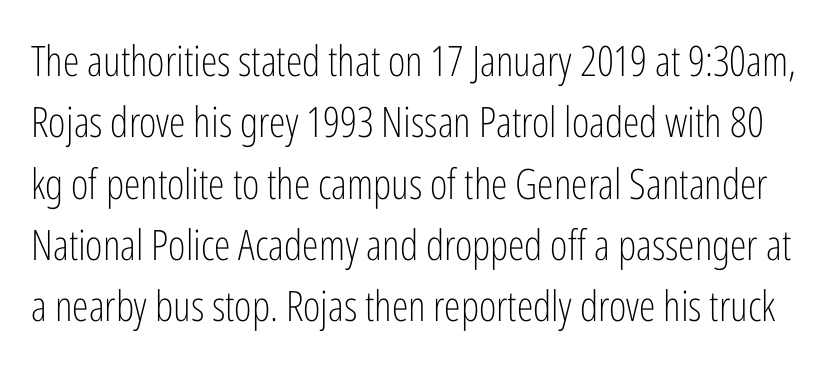
The rendering uses natural spacing where letterforms have individual widths. The gap between lines stays unmarked. Notice how descenders clear the ascenders below comfortably — that's standard leading. It's the straight-up-and-down kind of type. No extra tracking has been applied to these lines. Weight: in the light-to-regular range.
